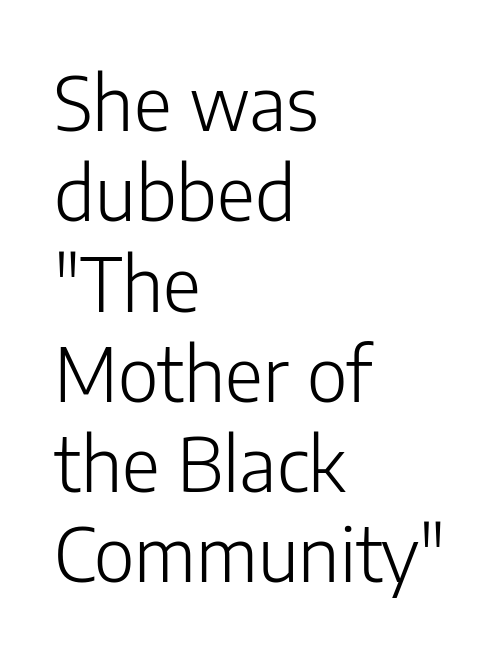
{"serif": "no", "italic": "no", "bold": "no", "weight": "light", "width": "normal", "stroke_contrast": "low", "x_height": "medium", "monospaced": "no", "underline": "no", "align": "left", "line_spacing_ratio": 1.22, "letter_spacing": "normal", "letter_spacing_em": 0.0, "glyph_px": 74}
